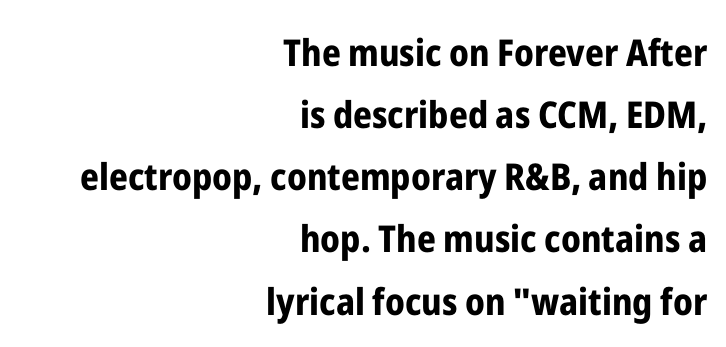
{"serif": "no", "italic": "no", "bold": "yes", "weight": "bold", "width": "condensed", "stroke_contrast": "low", "x_height": "medium", "monospaced": "no", "underline": "no", "align": "right", "line_spacing": "normal", "line_spacing_ratio": 1.68, "letter_spacing": "normal", "letter_spacing_em": 0.0, "glyph_px": 37}
